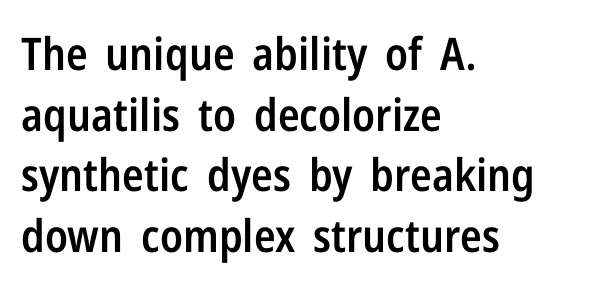
Plain, unruled lines of type. A normal amount of white space separates one row of letters from the next. The text was rendered using a sans face with plain stroke endings. Students, this is semibold: more ink than regular, less than bold.
